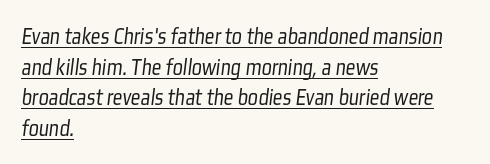
{"bold": "no", "underline": "yes", "align": "left", "line_spacing": "normal", "line_spacing_ratio": 1.28, "letter_spacing": "normal", "letter_spacing_em": 0.0, "glyph_px": 24}
